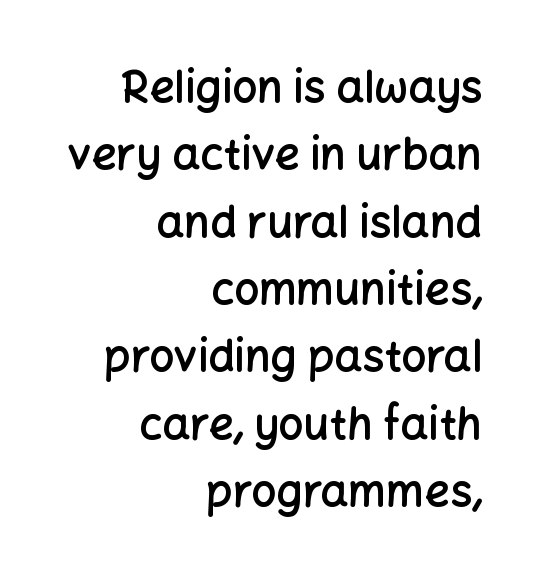
{"serif": "no", "italic": "no", "bold": "semi", "weight": "semibold", "width": "normal", "stroke_contrast": "low", "x_height": "medium", "monospaced": "no", "underline": "no", "align": "right", "line_spacing": "normal", "line_spacing_ratio": 1.53, "letter_spacing": "normal", "letter_spacing_em": 0.0, "glyph_px": 44}
